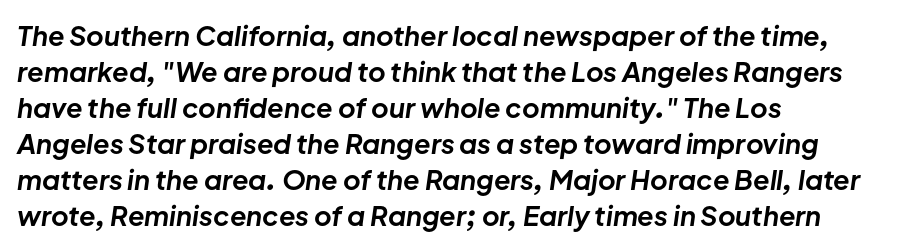
The image shows 27 px bold type, italic (leaning right); set left-aligned, normal line spacing (1.33x), normal letter spacing, not underlined.
